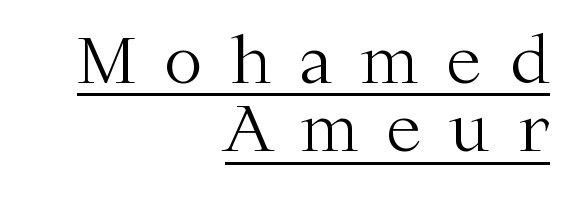
The image shows 65 px light serif type, upright; set right-aligned, tight line spacing (1.05x), unusually wide letter spacing (+0.43 em), underlined; medium stroke contrast and a medium x-height.
